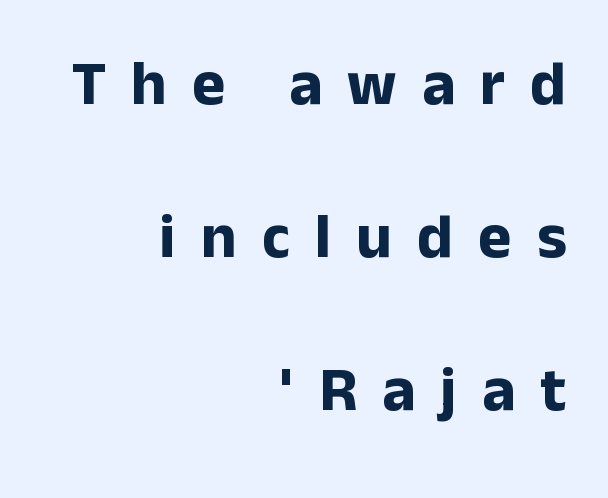
{"serif": "no", "italic": "no", "bold": "yes", "weight": "bold", "width": "normal", "stroke_contrast": "low", "x_height": "medium", "monospaced": "no", "underline": "no", "align": "right", "line_spacing": "loose", "line_spacing_ratio": 2.43, "letter_spacing": "wide", "letter_spacing_em": 0.4, "glyph_px": 63}
